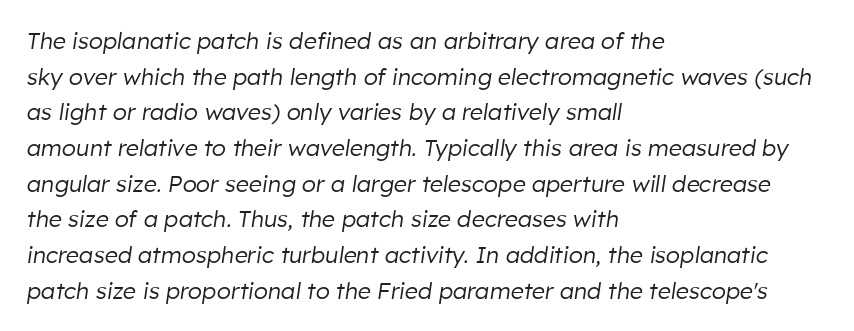
The image shows 23 px text type, italic (leaning right); set left-aligned, normal line spacing (1.55x), normal letter spacing, not underlined.
